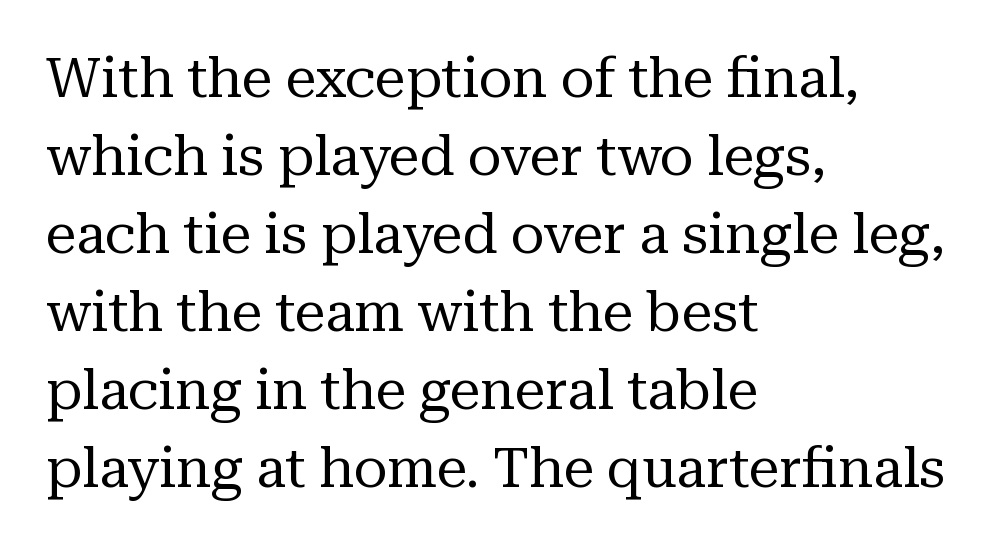
The image shows 55 px regular-weight serif type, upright; set left-aligned, normal line spacing (1.42x), normal letter spacing, not underlined; medium stroke contrast and a medium x-height.
